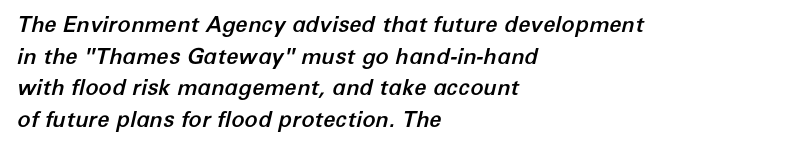
Bare-footed words on every line. The letterforms sit shoulder to shoulder at normal distance. You can tell it's italic because the verticals aren't actually vertical. These lines sit exactly where default settings would place them.
